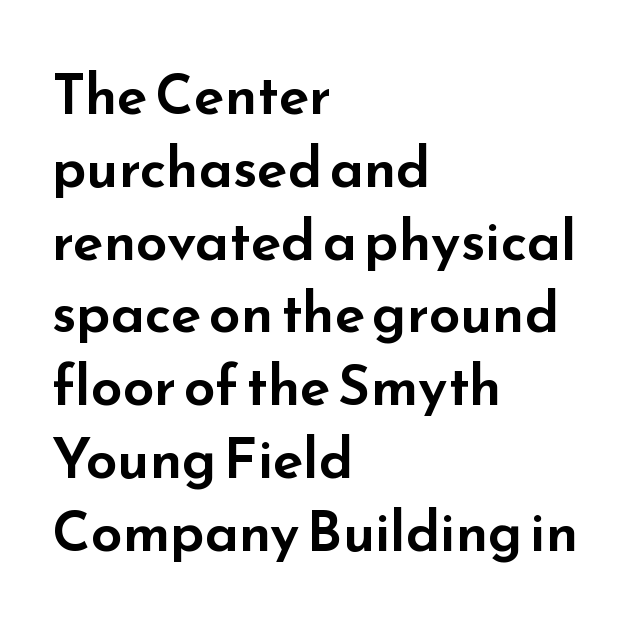
{"serif": "no", "italic": "no", "width": "wide", "stroke_contrast": "low", "x_height": "small", "monospaced": "no", "underline": "no", "align": "left", "line_spacing": "normal", "line_spacing_ratio": 1.3, "letter_spacing": "normal", "letter_spacing_em": 0.0, "glyph_px": 56}
